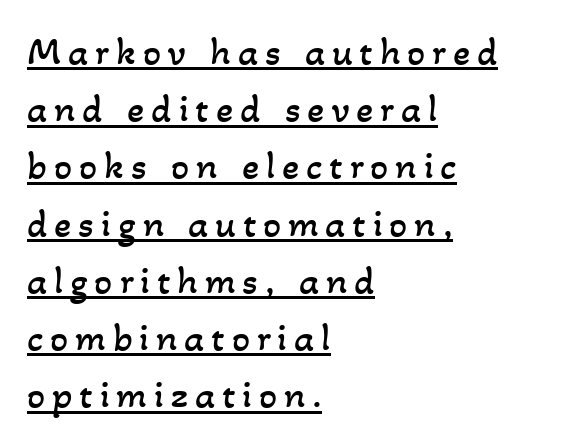
{"bold": "no", "weight": "regular", "width": "normal", "stroke_contrast": "low", "x_height": "small", "monospaced": "no", "underline": "yes", "align": "left", "line_spacing": "normal", "line_spacing_ratio": 1.43, "glyph_px": 40}
